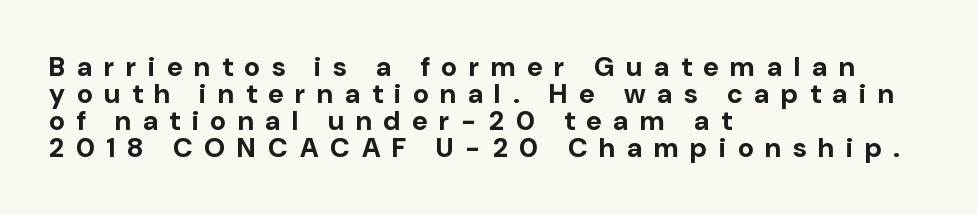
{"italic": "no", "bold": "yes", "underline": "no", "align": "left", "line_spacing": "tight", "line_spacing_ratio": 1.0, "letter_spacing": "wide", "letter_spacing_em": 0.44, "glyph_px": 27}
